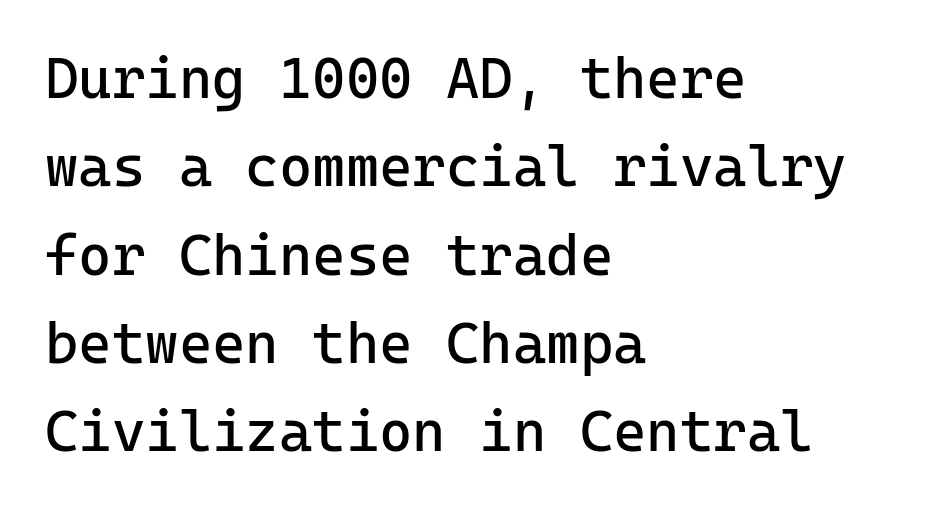
The image shows 57 px regular-weight sans-serif type, upright, monospaced; set left-aligned, normal line spacing (1.55x), normal letter spacing, not underlined; low stroke contrast and a medium x-height.
